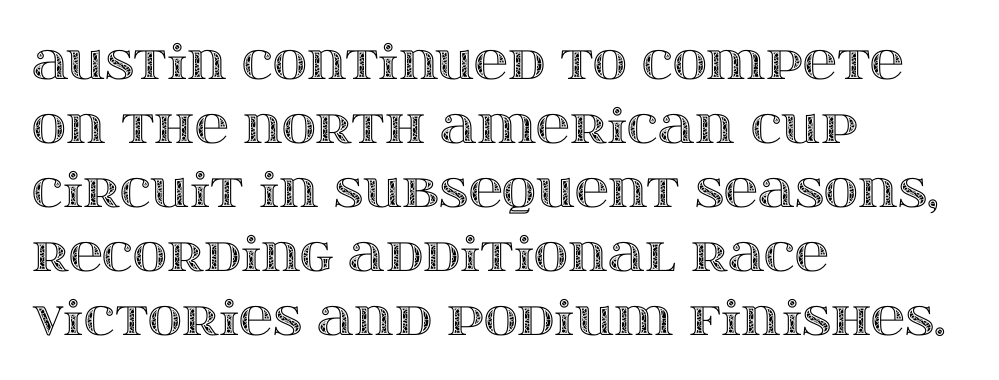
The image shows 47 px wide type, upright; set left-aligned, normal line spacing (1.36x), normal letter spacing, not underlined; a large x-height.
